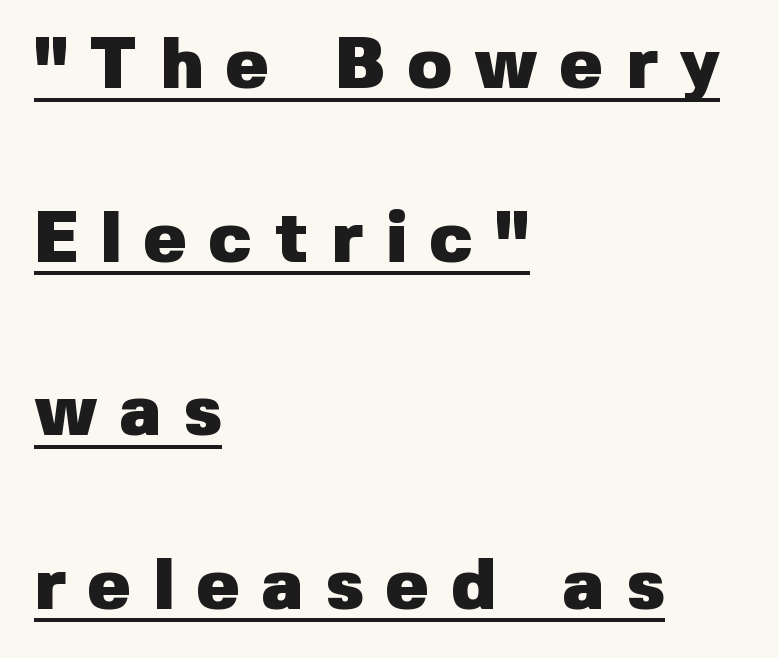
The image shows 72 px heavy sans-serif type, upright; set left-aligned, loose line spacing (2.41x), unusually wide letter spacing (+0.31 em), underlined; low stroke contrast and a medium x-height.
